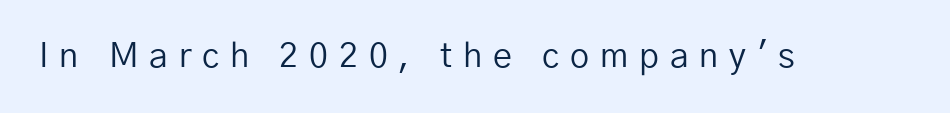
Q: Is the text bold? A: No.
Q: Is the text italic (slanted)? A: No, it is upright.
Q: Is the typeface a serif or a sans-serif typeface? A: Sans-serif.
Q: Is the text underlined? A: No.
Q: Is the spacing between letters normal or unusually wide? A: Unusually wide.
Q: Width (condensed, normal, or wide)? A: Normal.
Q: Stroke contrast? A: Low.
Q: x-height? A: Medium.
Q: Monospaced? A: No.
